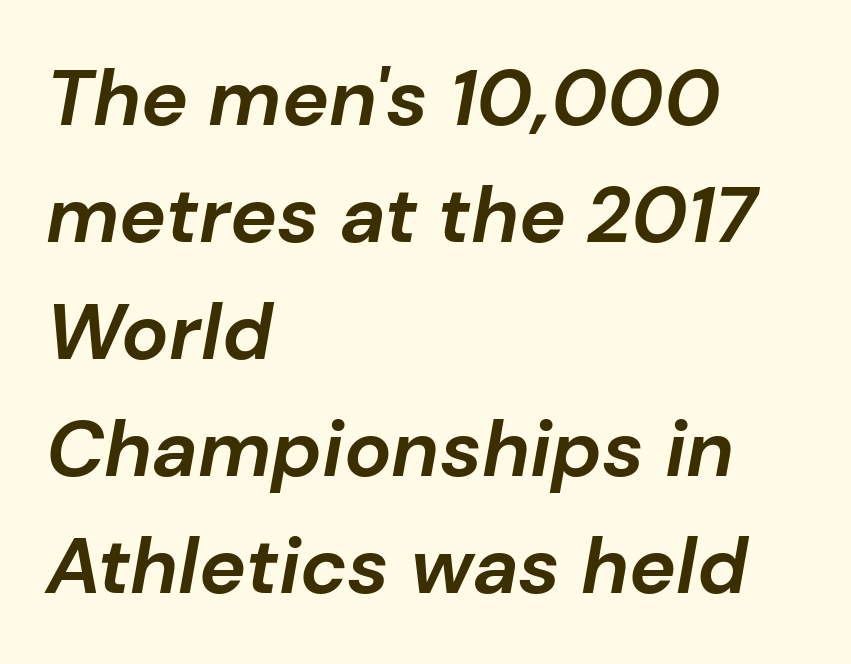
Q: Is the text bold? A: Yes.
Q: Is the text italic (slanted)? A: Yes, it leans right by about 10 degrees.
Q: Is the text underlined? A: No.
Q: How is the paragraph aligned? A: Left-aligned.
Q: Is the spacing between letters normal or unusually wide? A: Normal.
Q: Is the spacing between lines tight, normal or loose? A: Normal.
Q: Width (condensed, normal, or wide)? A: Normal.
Q: Stroke contrast? A: Low.
Q: x-height? A: Medium.
Q: Monospaced? A: No.
